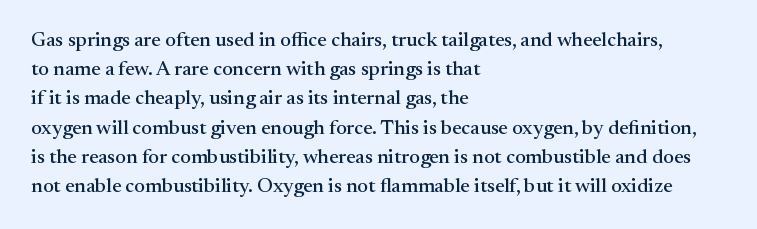
{"italic": "no", "underline": "no", "align": "left", "line_spacing": "normal", "line_spacing_ratio": 1.46, "letter_spacing": "normal", "letter_spacing_em": 0.0, "glyph_px": 20}
